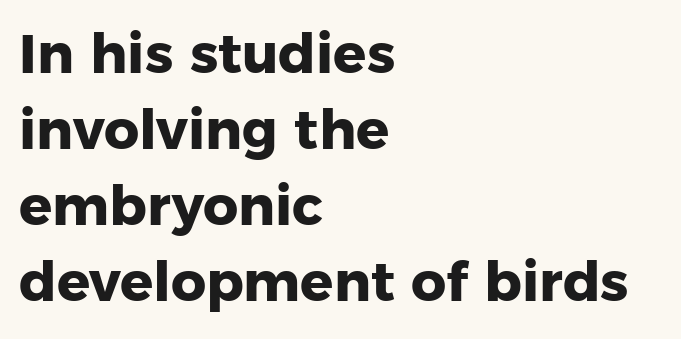
{"serif": "no", "italic": "no", "bold": "yes", "weight": "heavy", "width": "normal", "stroke_contrast": "low", "x_height": "medium", "monospaced": "no", "underline": "no", "align": "left", "line_spacing": "normal", "line_spacing_ratio": 1.38, "letter_spacing": "normal", "letter_spacing_em": 0.0, "glyph_px": 55}
